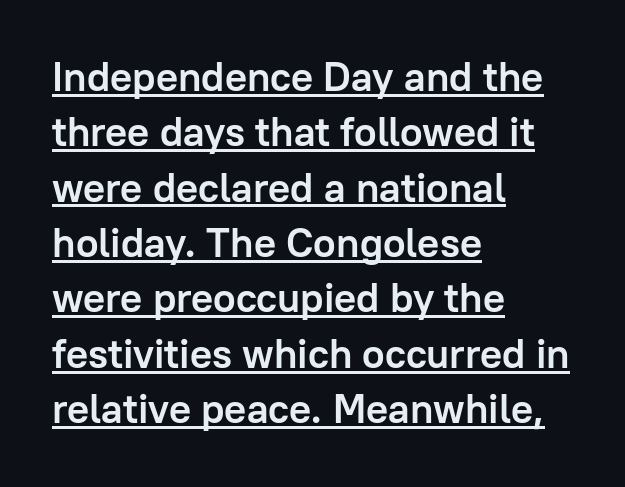
The image shows 41 px semibold sans-serif type, upright; set left-aligned, normal line spacing (1.35x), normal letter spacing, underlined; low stroke contrast and a medium x-height.
